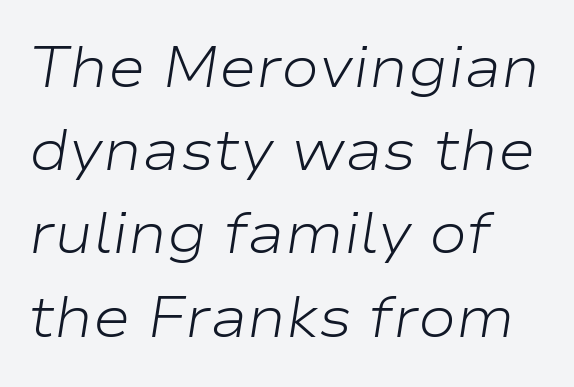
Q: Is the text bold? A: No.
Q: Is the text italic (slanted)? A: Yes, it leans right by about 9 degrees.
Q: Is the text underlined? A: No.
Q: How is the paragraph aligned? A: Left-aligned.
Q: Is the spacing between letters normal or unusually wide? A: Normal.
Q: Is the spacing between lines tight, normal or loose? A: Normal.
Q: Width (condensed, normal, or wide)? A: Wide.
Q: Stroke contrast? A: Low.
Q: x-height? A: Medium.
Q: Monospaced? A: No.
